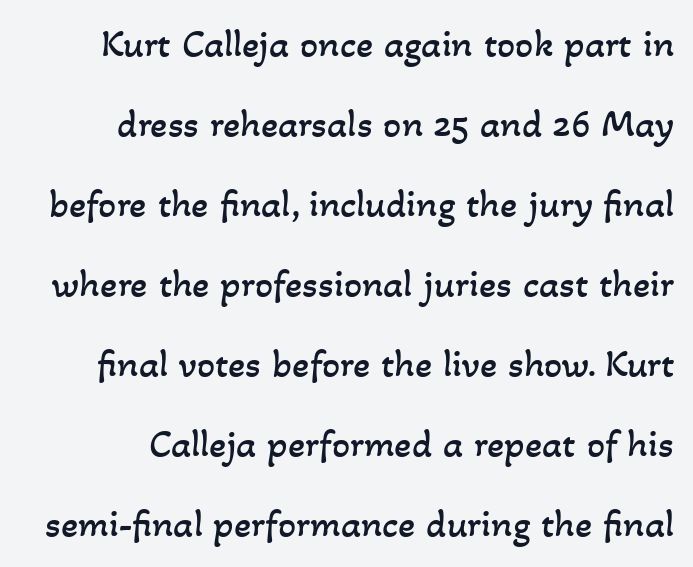
Q: Is the text bold? A: No.
Q: Is the text underlined? A: No.
Q: Is the spacing between letters normal or unusually wide? A: Normal.
Q: Is the spacing between lines tight, normal or loose? A: Loose.
Q: Width (condensed, normal, or wide)? A: Normal.
Q: Stroke contrast? A: Low.
Q: x-height? A: Small.
Q: Monospaced? A: No.
